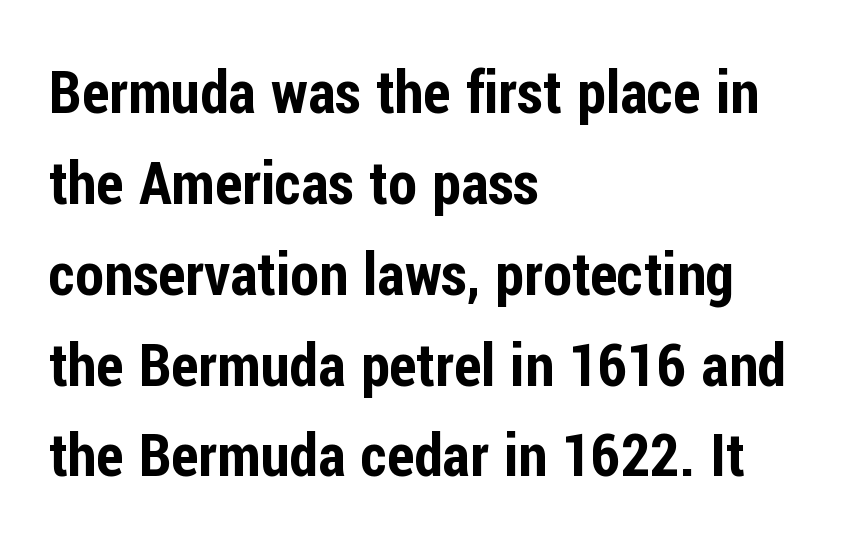
The rendering uses natural spacing where letterforms have individual widths. Nothing sits at the stroke ends, so this counts as sans-serif. Interline gaps are of average width in this sample. The line texture is even and compact thanks to regular tracking.
